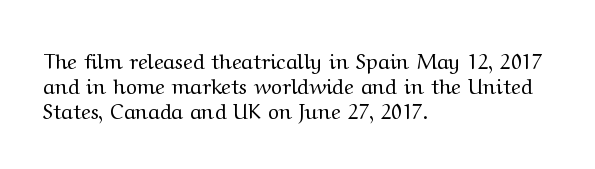
Q: Is the text bold? A: No.
Q: Is the text italic (slanted)? A: No, it is upright.
Q: Is the text underlined? A: No.
Q: How is the paragraph aligned? A: Left-aligned.
Q: Is the spacing between letters normal or unusually wide? A: Normal.
